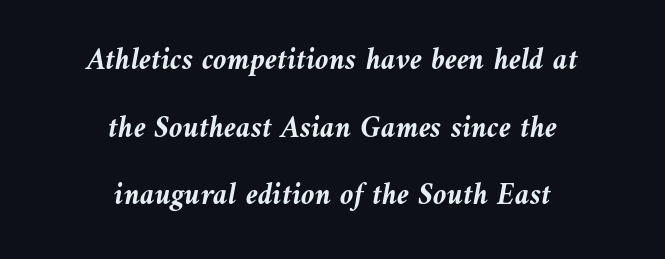
{"italic": "yes", "lean": "left", "slant_degrees": 10, "bold": "yes", "weight": "semibold", "width": "normal", "stroke_contrast": "medium", "x_height": "medium", "monospaced": "no", "underline": "no", "align": "center", "line_spacing": "loose", "line_spacing_ratio": 2.18, "letter_spacing": "normal", "letter_spacing_em": 0.0, "glyph_px": 31}
